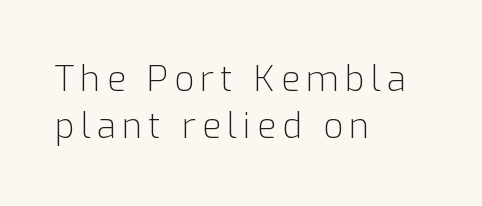
{"serif": "no", "italic": "no", "bold": "no", "weight": "light", "width": "normal", "stroke_contrast": "low", "x_height": "medium", "monospaced": "no", "underline": "no", "align": "left", "line_spacing": "normal", "line_spacing_ratio": 1.35, "glyph_px": 35}
